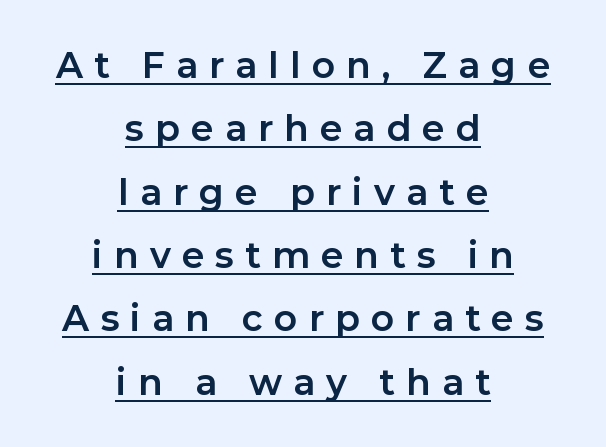
Q: Is the text bold? A: Yes.
Q: Is the text italic (slanted)? A: No, it is upright.
Q: Is the typeface a serif or a sans-serif typeface? A: Sans-serif.
Q: Is the text underlined? A: Yes.
Q: How is the paragraph aligned? A: Centered.
Q: Is the spacing between letters normal or unusually wide? A: Unusually wide.
Q: Width (condensed, normal, or wide)? A: Normal.
Q: Stroke contrast? A: Low.
Q: x-height? A: Medium.
Q: Monospaced? A: No.
